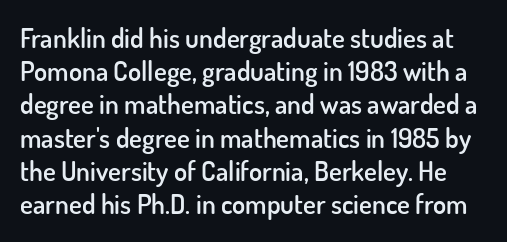
{"italic": "no", "bold": "semi", "underline": "no", "line_spacing_ratio": 1.23, "letter_spacing": "normal", "letter_spacing_em": 0.0, "glyph_px": 27}
